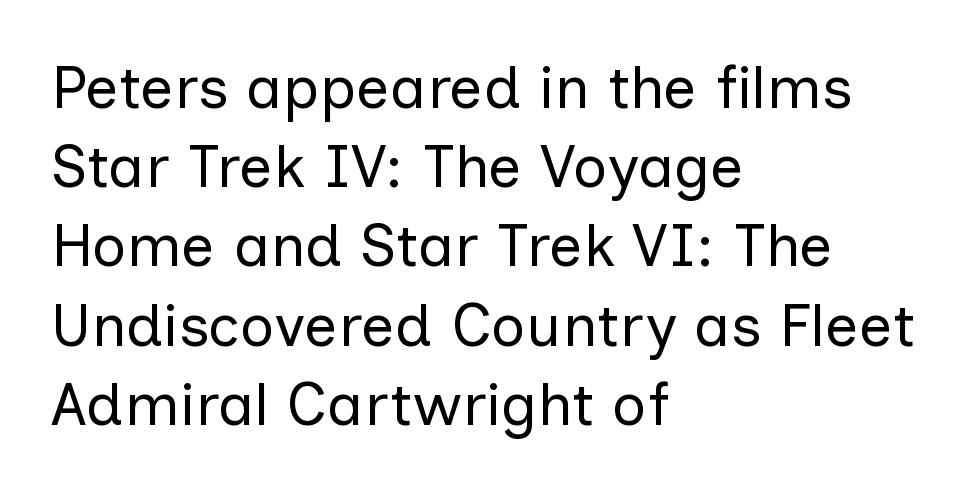
Weight: in the light-to-regular range. Each word holds together tightly as a unit, with standard inter-letter gaps. The text block is weighted toward the left margin, trailing off unevenly rightward. Quick note: not italic, upright.
